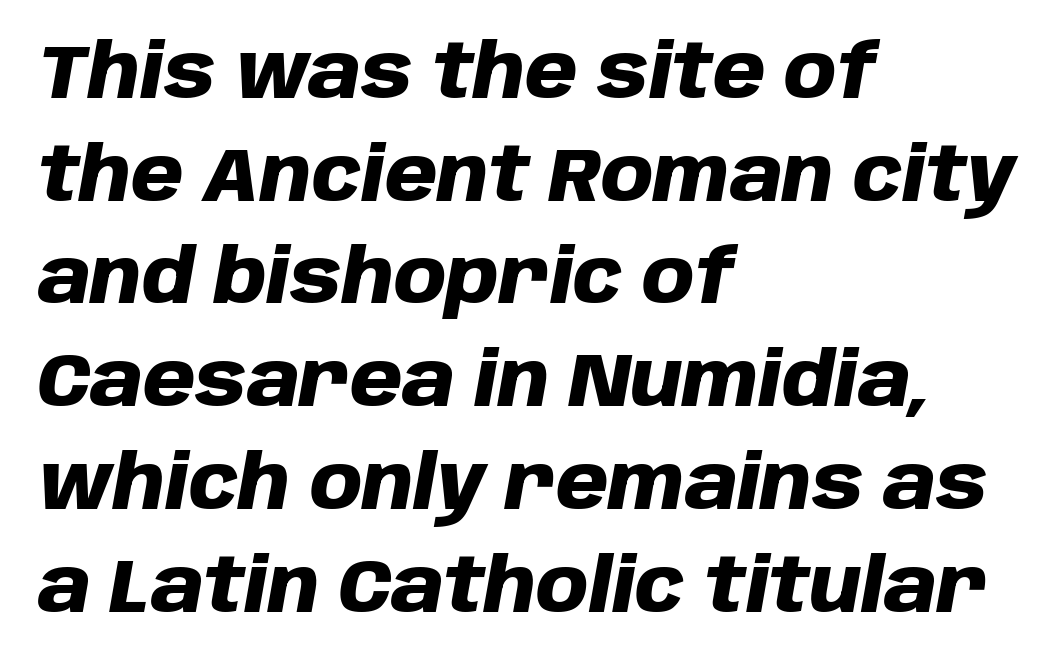
The image shows 75 px heavy type, italic (leaning right); set left-aligned, normal line spacing (1.37x), normal letter spacing, not underlined; low stroke contrast and a large x-height.
